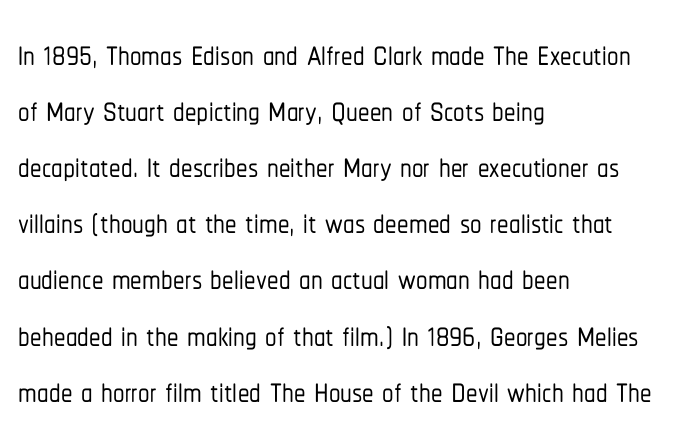
The lettering stays uniformly vertical, giving the passage a roman look. This sample has the flowing, uneven cadence of proportional lettering. No word sits above an underline. To sum up the face: it is a sans, with no serifs.
